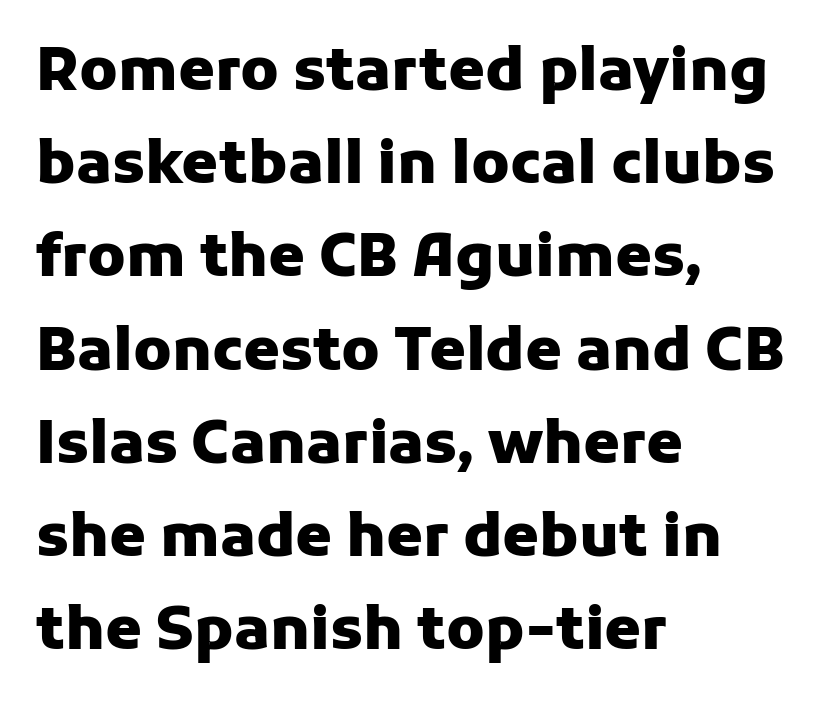
The image shows 59 px heavy sans-serif type, upright; set left-aligned, normal line spacing (1.58x), normal letter spacing, not underlined; low stroke contrast and a medium x-height.
